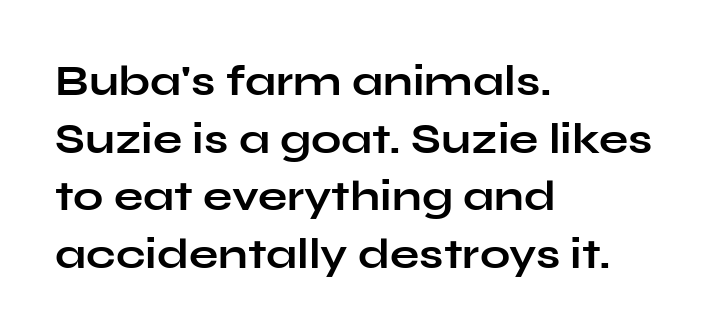
{"serif": "no", "italic": "no", "bold": "yes", "weight": "bold", "width": "wide", "stroke_contrast": "low", "x_height": "medium", "monospaced": "no", "underline": "no", "align": "left", "line_spacing": "normal", "line_spacing_ratio": 1.34, "letter_spacing": "normal", "letter_spacing_em": 0.0, "glyph_px": 43}
